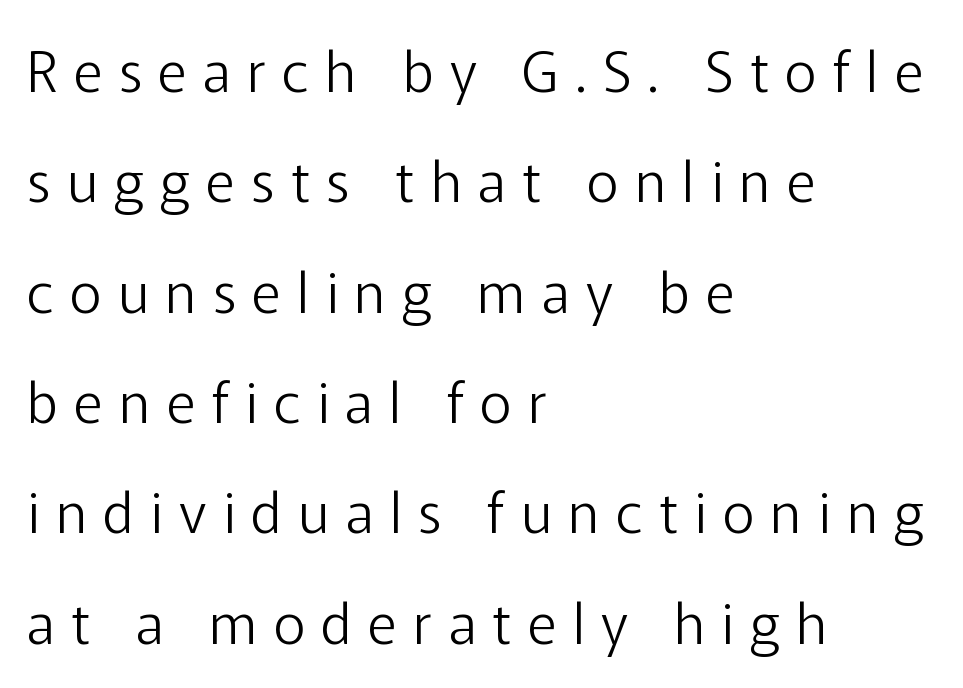
{"serif": "no", "italic": "no", "bold": "no", "weight": "light", "width": "normal", "stroke_contrast": "low", "x_height": "medium", "monospaced": "no", "underline": "no", "align": "left", "line_spacing": "loose", "line_spacing_ratio": 1.97, "letter_spacing": "wide", "letter_spacing_em": 0.29, "glyph_px": 56}
